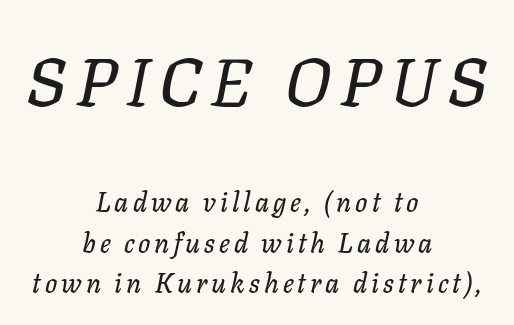
Regarding leading, the lines here are spaced in the standard way. Alignment: centered. This sample uses an oblique cut, with every glyph tilted off the vertical. Bare-footed words on every line.
